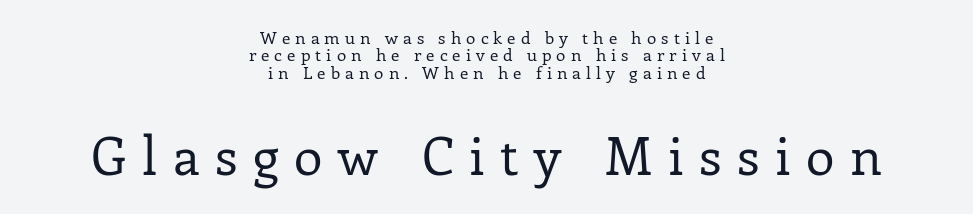
Q: Is the text bold? A: No.
Q: Is the text italic (slanted)? A: No, it is upright.
Q: Is the typeface a serif or a sans-serif typeface? A: Serif.
Q: Is the text underlined? A: No.
Q: How is the paragraph aligned? A: Centered.
Q: Is the spacing between letters normal or unusually wide? A: Unusually wide.
Q: Is the spacing between lines tight, normal or loose? A: Tight.
Q: Which block of text is set in a larger size, the first (top) or the second (bottom)? A: The second (bottom) one.
Q: Width (condensed, normal, or wide)? A: Normal.
Q: Stroke contrast? A: Low.
Q: x-height? A: Medium.
Q: Monospaced? A: No.
